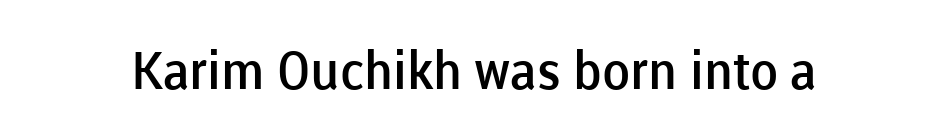
Q: Is the text bold? A: Semi-bold.
Q: Is the text italic (slanted)? A: No, it is upright.
Q: Is the typeface a serif or a sans-serif typeface? A: Sans-serif.
Q: Is the text underlined? A: No.
Q: Is the spacing between letters normal or unusually wide? A: Normal.
Q: Width (condensed, normal, or wide)? A: Normal.
Q: Stroke contrast? A: Low.
Q: x-height? A: Medium.
Q: Monospaced? A: No.
